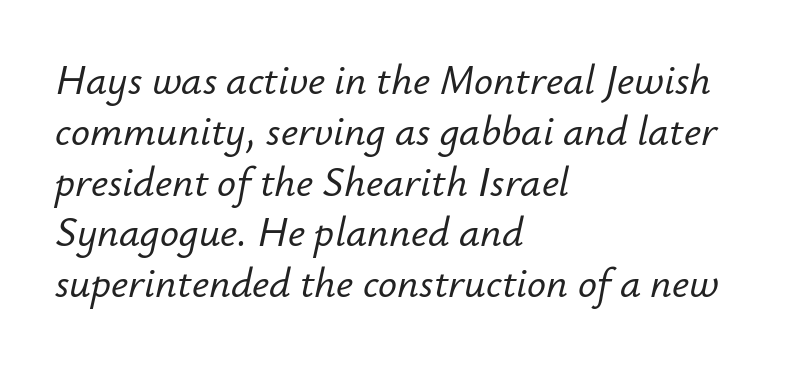
The image shows 42 px text type, italic (leaning right); set left-aligned, line spacing 1.21x, normal letter spacing, not underlined; low stroke contrast and a small x-height.
